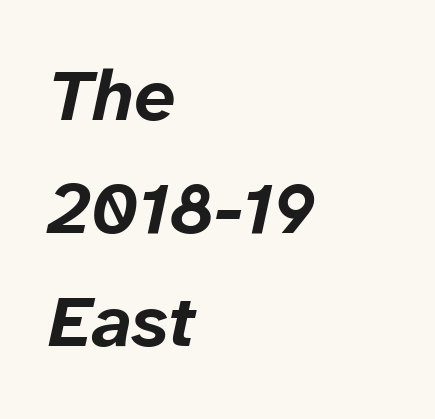
The image shows 73 px bold type, italic (leaning right); set left-aligned, normal line spacing (1.55x), normal letter spacing, not underlined; low stroke contrast and a medium x-height.
